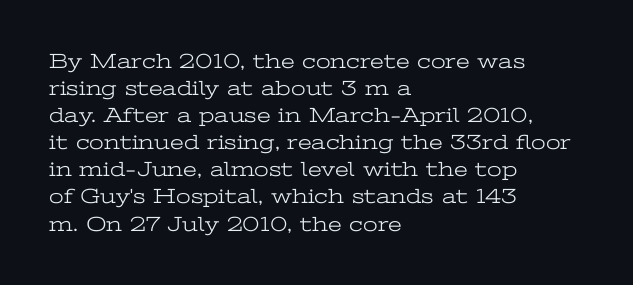
The image shows 21 px text type, upright; set left-aligned, normal line spacing (1.29x), normal letter spacing, not underlined.
